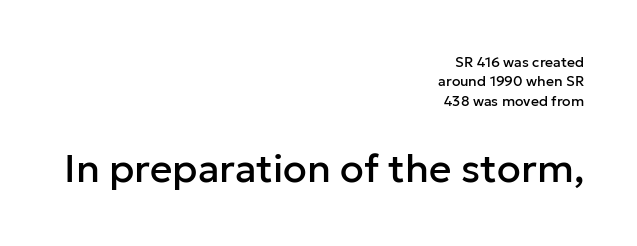
Q: Is the text italic (slanted)? A: No, it is upright.
Q: Is the typeface a serif or a sans-serif typeface? A: Sans-serif.
Q: Is the text underlined? A: No.
Q: How is the paragraph aligned? A: Right-aligned.
Q: Is the spacing between letters normal or unusually wide? A: Normal.
Q: Is the spacing between lines tight, normal or loose? A: Normal.
Q: Which block of text is set in a larger size, the first (top) or the second (bottom)? A: The second (bottom) one.
Q: Width (condensed, normal, or wide)? A: Normal.
Q: Stroke contrast? A: Low.
Q: x-height? A: Medium.
Q: Monospaced? A: No.
